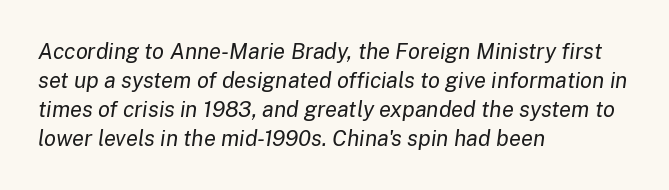
The image shows 22 px text type, italic (leaning right); set left-aligned, normal line spacing (1.32x), normal letter spacing, not underlined.
